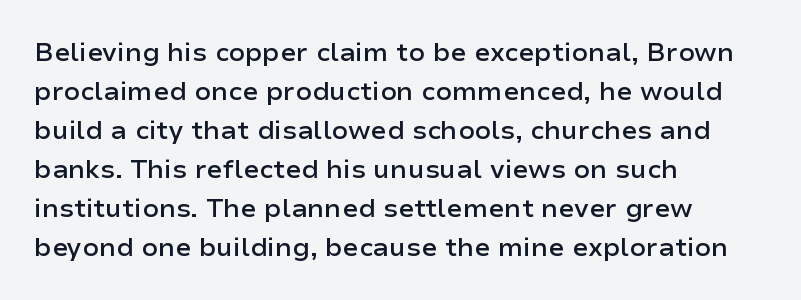
Each row of text sits above clean, open space. The letters stand straight up with perfectly vertical stems. Each word holds together tightly as a unit, with standard inter-letter gaps. A normal amount of white space separates one row of letters from the next. Does the weight exceed regular? Yes, but only to semibold. The paragraph shown leans on its left margin.
